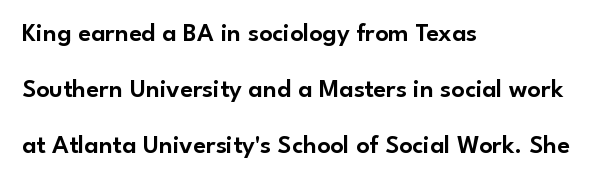
The area under the type is left untouched. A roman cut, with each character standing at attention. Each new line begins a long way beneath the previous one. The ragged edge is on the right, which tells us the setting is flush left. Each word holds together tightly as a unit, with standard inter-letter gaps.
